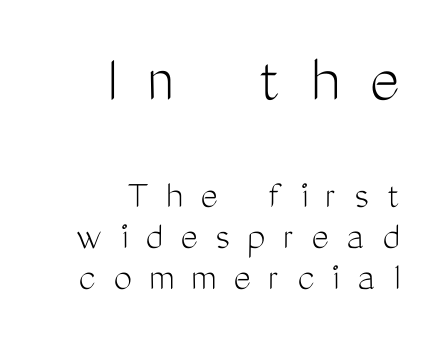
These lines are rendered in a variable-pitch font. These lines were composed using upright roman letters. The compositor pushed each line to the right boundary. The glyphs are unaccompanied by any horizontal stroke below them. The composition opens big and finishes small.
